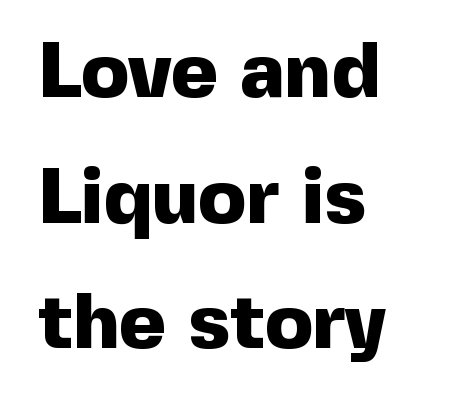
The image shows 79 px heavy sans-serif type, upright; set left-aligned, normal line spacing (1.59x), normal letter spacing, not underlined; a medium x-height.
